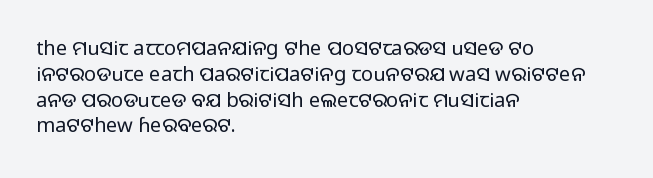
Interline gaps are of average width in this sample. Style check: upright. Tracking here is standard; glyphs follow each other at the usual distance. Stroke mass is kept to a normal reading level or below. Beneath every word, the page is bare. Leftover space on each line is placed entirely after the last word.
